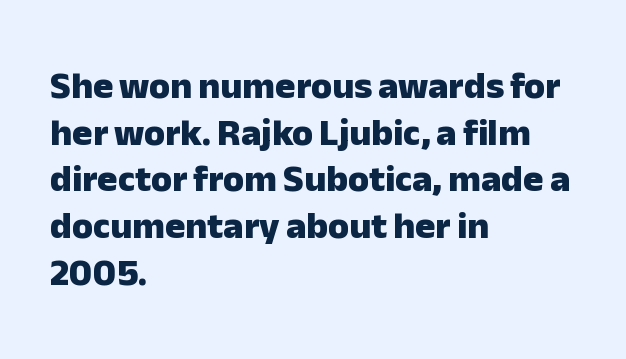
Q: Is the text bold? A: Yes.
Q: Is the text italic (slanted)? A: No, it is upright.
Q: Is the typeface a serif or a sans-serif typeface? A: Sans-serif.
Q: Is the text underlined? A: No.
Q: How is the paragraph aligned? A: Left-aligned.
Q: Is the spacing between letters normal or unusually wide? A: Normal.
Q: Width (condensed, normal, or wide)? A: Normal.
Q: Stroke contrast? A: Low.
Q: x-height? A: Medium.
Q: Monospaced? A: No.
